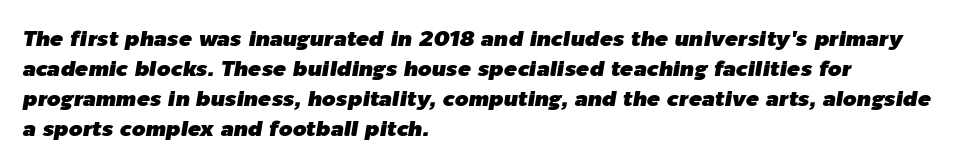
The lines sit at an ordinary, default distance from one another. The rag falls on the right side of this text block. Slanted lettering throughout. The strip under each line holds only bare page. Short note: letters normally spaced.
